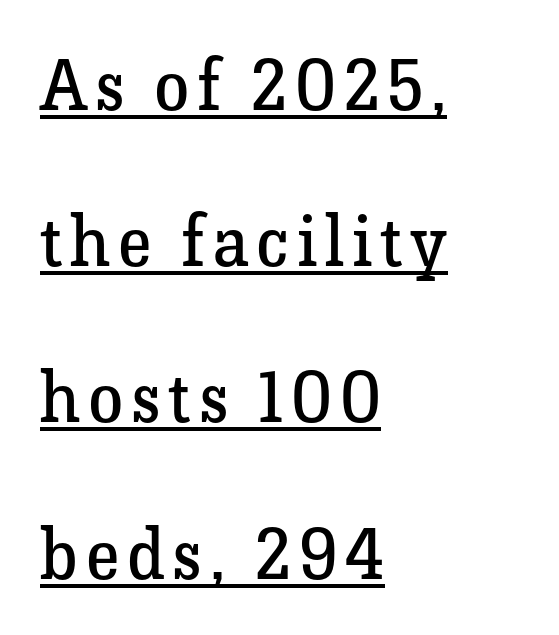
{"serif": "yes", "italic": "no", "bold": "no", "weight": "regular", "width": "normal", "stroke_contrast": "low", "x_height": "medium", "monospaced": "no", "underline": "yes", "align": "left", "line_spacing": "loose", "line_spacing_ratio": 2.2, "glyph_px": 71}
